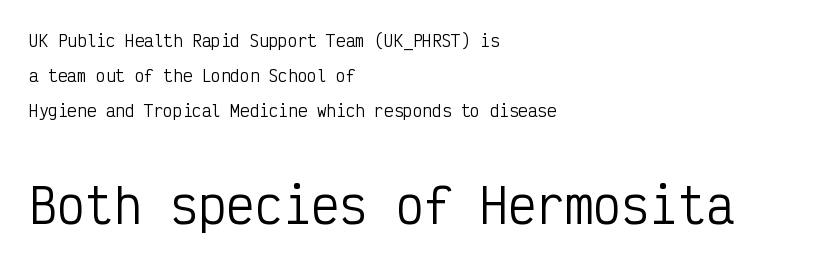
{"serif": "no", "italic": "no", "bold": "no", "weight": "regular", "width": "condensed", "stroke_contrast": "low", "x_height": "medium", "monospaced": "yes", "underline": "no", "align": "left", "line_spacing": "loose", "line_spacing_ratio": 2.2, "letter_spacing": "normal", "letter_spacing_em": 0.0, "larger_block": "second", "size_ratio": 2.94, "glyph_px": 47}
